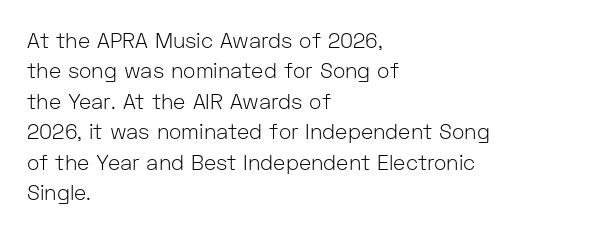
Letter spacing: default. Ink coverage per letter is moderate at most. The rag falls on the right side of this text block. Descenders are the only things crossing below the line. This block has exactly the height ordinary leading produces. This is the regular roman posture of the typeface.
